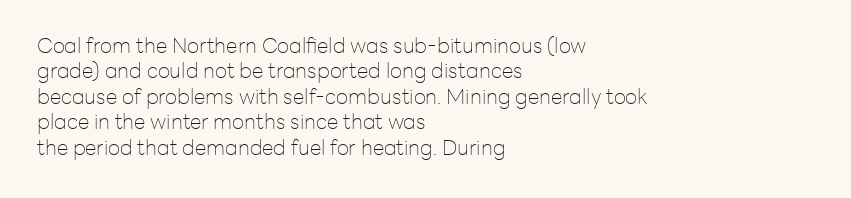
Q: Is the text bold? A: No.
Q: Is the text italic (slanted)? A: No, it is upright.
Q: Is the text underlined? A: No.
Q: How is the paragraph aligned? A: Left-aligned.
Q: Is the spacing between letters normal or unusually wide? A: Normal.
